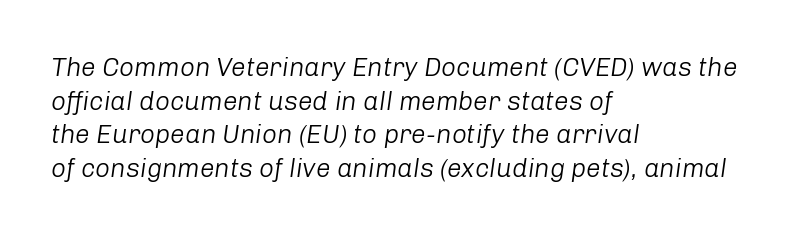
Q: Is the text bold? A: No.
Q: Is the text italic (slanted)? A: Yes, it leans right by about 8 degrees.
Q: Is the text underlined? A: No.
Q: How is the paragraph aligned? A: Left-aligned.
Q: Is the spacing between letters normal or unusually wide? A: Normal.
Q: Is the spacing between lines tight, normal or loose? A: Normal.
